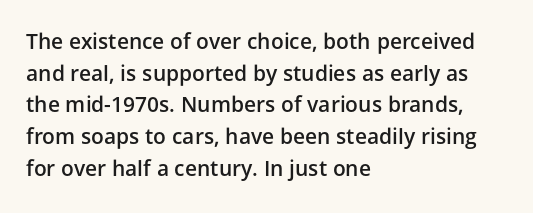
Q: Is the text bold? A: Semi-bold.
Q: Is the text italic (slanted)? A: No, it is upright.
Q: Is the text underlined? A: No.
Q: How is the paragraph aligned? A: Left-aligned.
Q: Is the spacing between letters normal or unusually wide? A: Normal.
Q: Is the spacing between lines tight, normal or loose? A: Normal.
